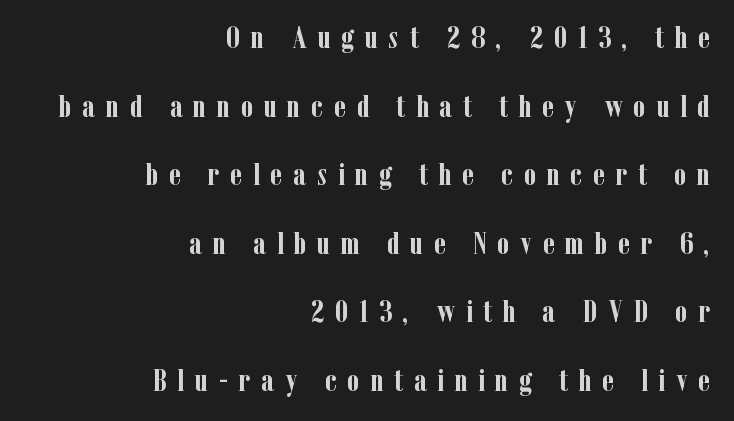
Regarding leading, the lines here are spaced well apart. The font's upright variant was chosen for this text. Examine the stroke ends and you'll spot serifs. Proportional: the letters do not fall into vertical columns. The tracking jumps out immediately: characters are airy and widely separated. The space directly below the letters is spotless.
